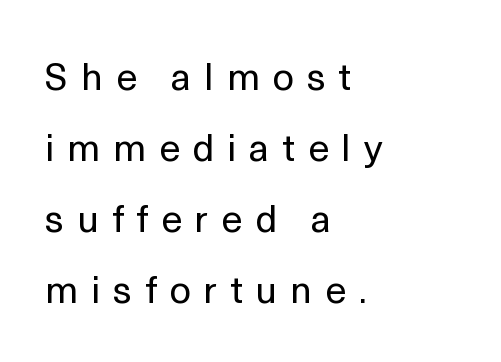
The specimen reads as upright at a glance. You could not count columns in this text — the font is proportionally spaced. Each letter's strokes conclude bluntly, with no projecting serifs. The horizontal fit of the characters is loose and conspicuously gappy. The area under the type is left untouched. One-word summary of the alignment: left.
